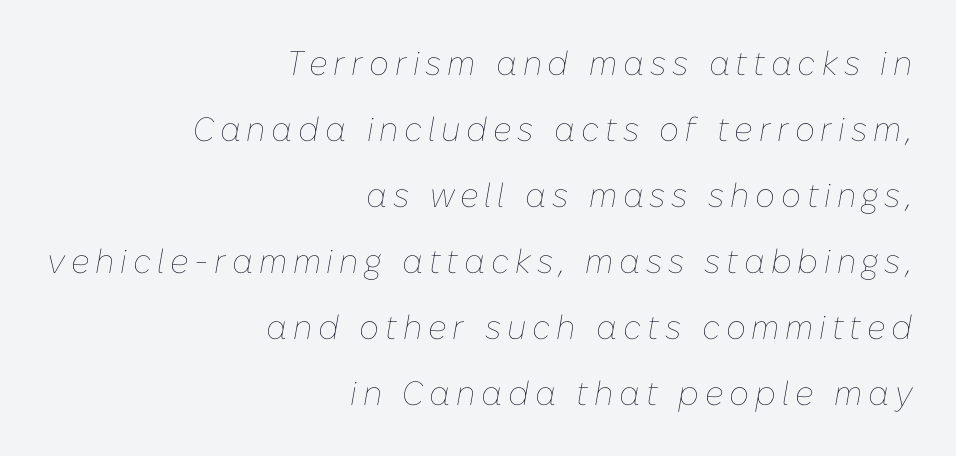
The image shows 34 px thin type, italic (leaning right); set right-aligned, loose line spacing (1.94x), not underlined; low stroke contrast and a medium x-height.
